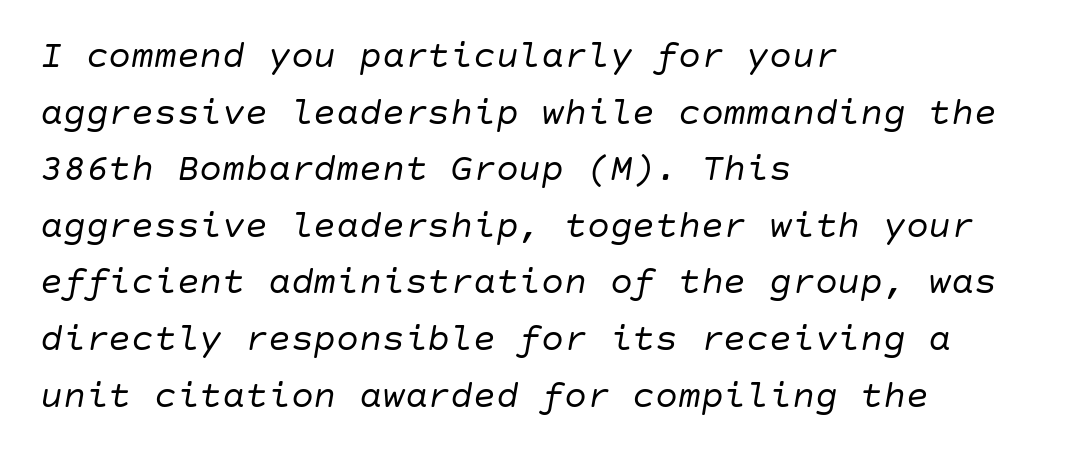
{"italic": "yes", "lean": "right", "slant_degrees": 10, "bold": "no", "weight": "regular", "width": "normal", "stroke_contrast": "low", "x_height": "large", "underline": "no", "align": "left", "line_spacing": "normal", "line_spacing_ratio": 1.49, "letter_spacing": "normal", "letter_spacing_em": 0.0, "glyph_px": 38}
